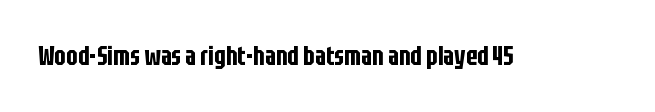
{"italic": "no", "underline": "no", "letter_spacing": "normal", "letter_spacing_em": 0.0, "glyph_px": 27}
